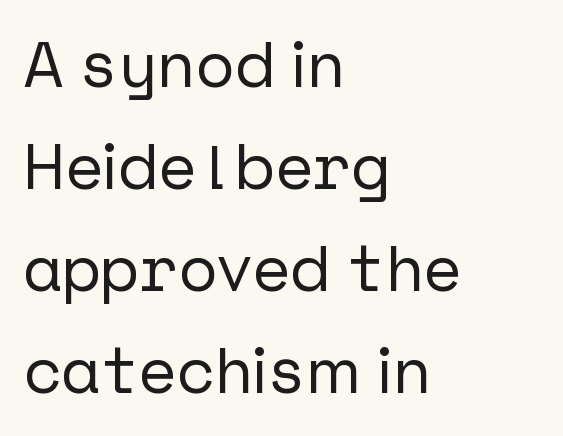
Q: Is the text italic (slanted)? A: No, it is upright.
Q: Is the typeface a serif or a sans-serif typeface? A: Sans-serif.
Q: Is the text underlined? A: No.
Q: How is the paragraph aligned? A: Left-aligned.
Q: Is the spacing between letters normal or unusually wide? A: Normal.
Q: Is the spacing between lines tight, normal or loose? A: Normal.
Q: Width (condensed, normal, or wide)? A: Normal.
Q: Stroke contrast? A: Low.
Q: x-height? A: Medium.
